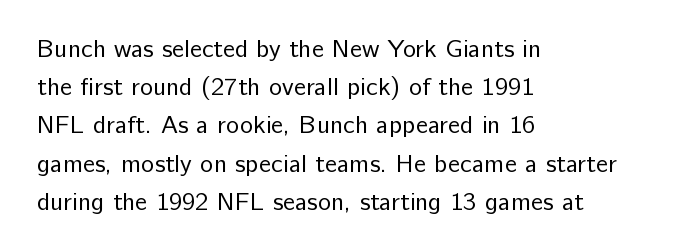
{"italic": "no", "bold": "no", "underline": "no", "align": "left", "line_spacing": "normal", "line_spacing_ratio": 1.53, "letter_spacing": "normal", "letter_spacing_em": 0.0, "glyph_px": 25}
